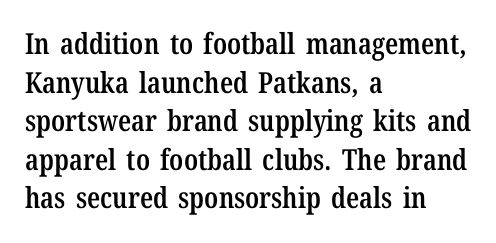
Q: Is the text bold? A: Semi-bold.
Q: Is the text italic (slanted)? A: No, it is upright.
Q: Is the typeface a serif or a sans-serif typeface? A: Serif.
Q: Is the text underlined? A: No.
Q: How is the paragraph aligned? A: Left-aligned.
Q: Is the spacing between letters normal or unusually wide? A: Normal.
Q: Is the spacing between lines tight, normal or loose? A: Normal.
Q: Width (condensed, normal, or wide)? A: Condensed.
Q: Stroke contrast? A: Low.
Q: x-height? A: Medium.
Q: Monospaced? A: No.
